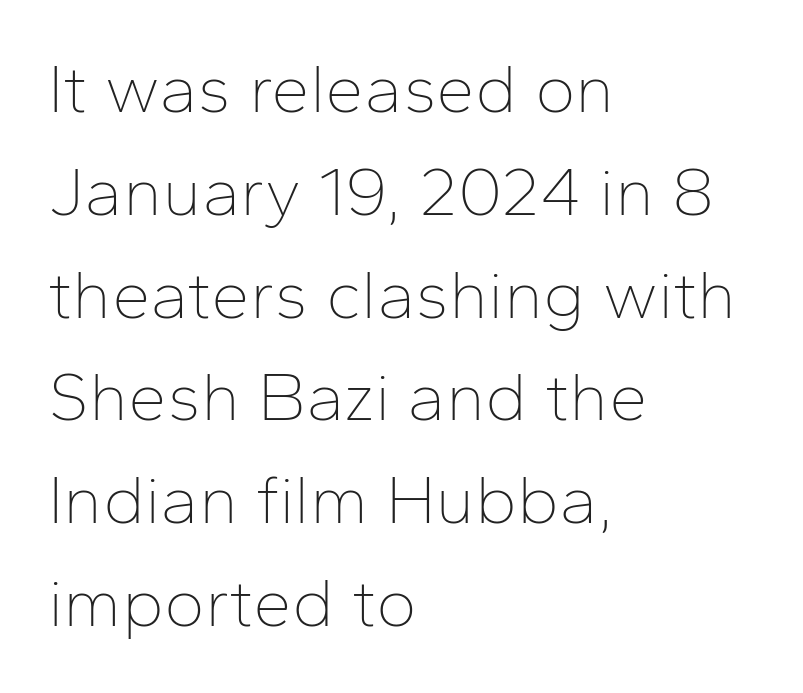
{"serif": "no", "italic": "no", "bold": "no", "weight": "thin", "width": "normal", "stroke_contrast": "low", "x_height": "medium", "monospaced": "no", "underline": "no", "align": "left", "line_spacing": "normal", "line_spacing_ratio": 1.49, "letter_spacing": "normal", "letter_spacing_em": 0.0, "glyph_px": 69}
